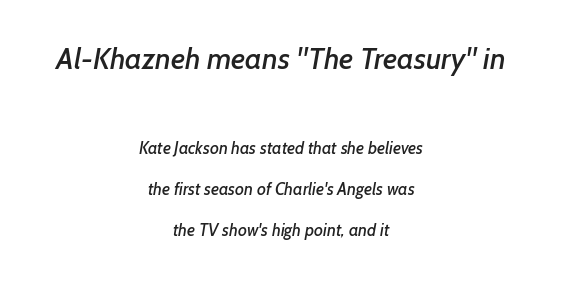
{"serif": "no", "width": "normal", "stroke_contrast": "low", "x_height": "medium", "monospaced": "no", "underline": "no", "align": "center", "line_spacing": "loose", "line_spacing_ratio": 2.42, "letter_spacing": "normal", "letter_spacing_em": 0.0, "larger_block": "first", "size_ratio": 1.76, "glyph_px": 30}
